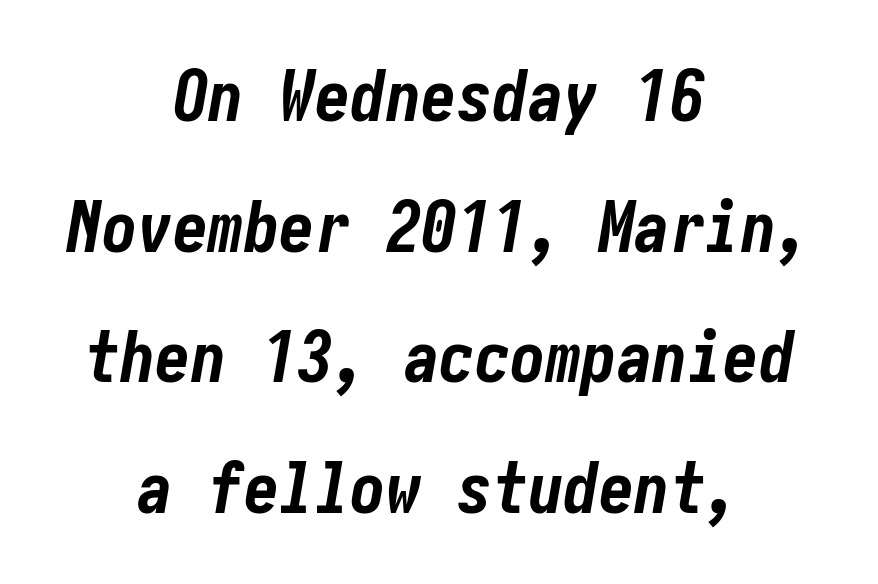
The image shows 71 px bold, condensed type, italic (leaning right); set centered, line spacing 1.84x, normal letter spacing, not underlined; low stroke contrast and a medium x-height.
